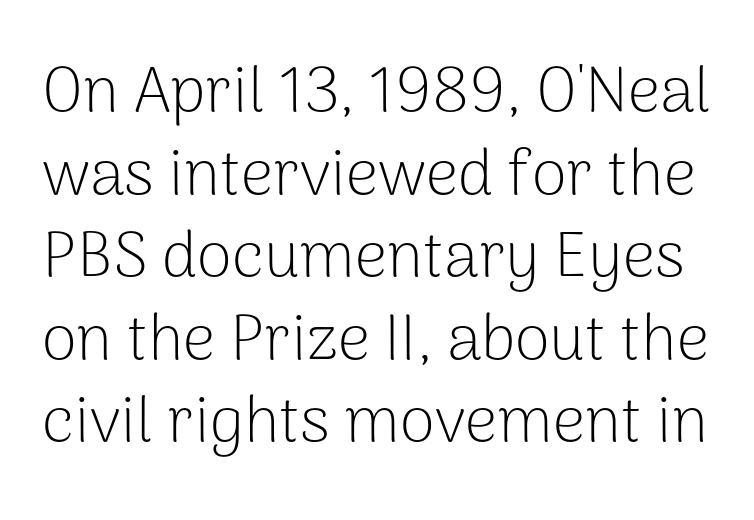
{"serif": "no", "italic": "no", "bold": "no", "weight": "light", "width": "normal", "stroke_contrast": "low", "x_height": "medium", "monospaced": "no", "underline": "no", "line_spacing": "normal", "line_spacing_ratio": 1.29, "letter_spacing": "normal", "letter_spacing_em": 0.0, "glyph_px": 64}
